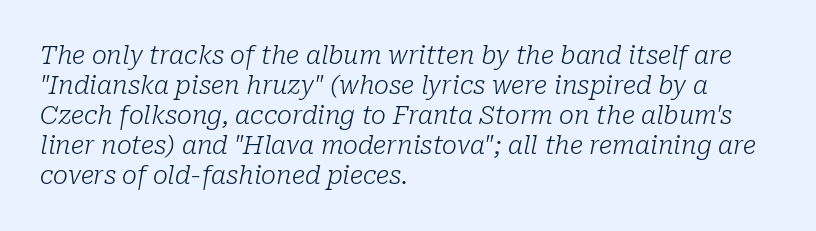
The image shows 25 px text type, italic (leaning right); set left-aligned, line spacing 1.2x, normal letter spacing, not underlined.
